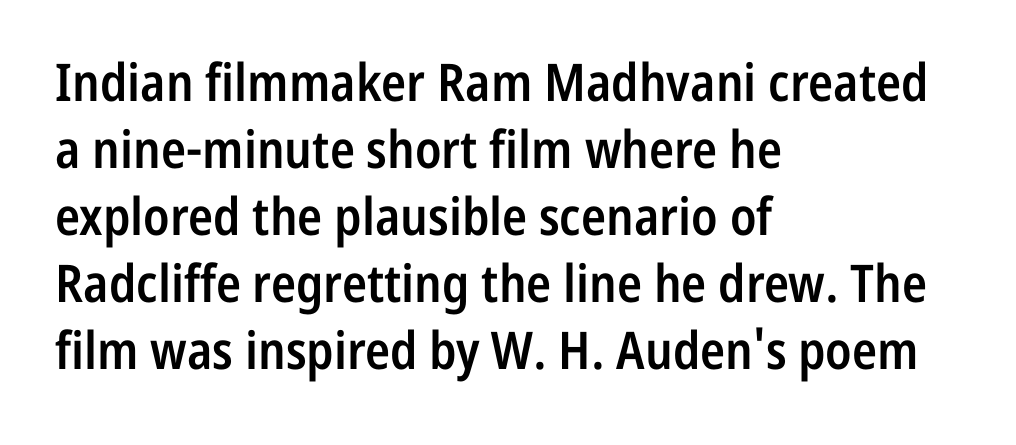
The image shows 52 px semibold, condensed sans-serif type, upright; set left-aligned, normal line spacing (1.29x), normal letter spacing, not underlined; low stroke contrast and a medium x-height.
